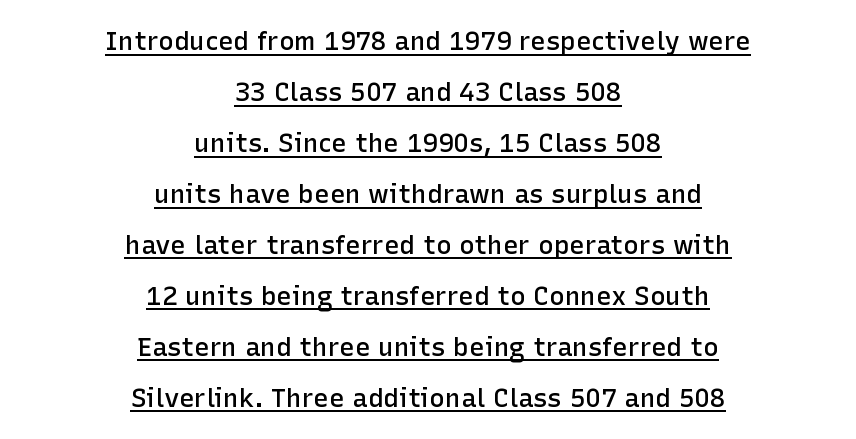
The image shows 26 px text type, upright; set centered, loose line spacing (1.96x), normal letter spacing, underlined.
